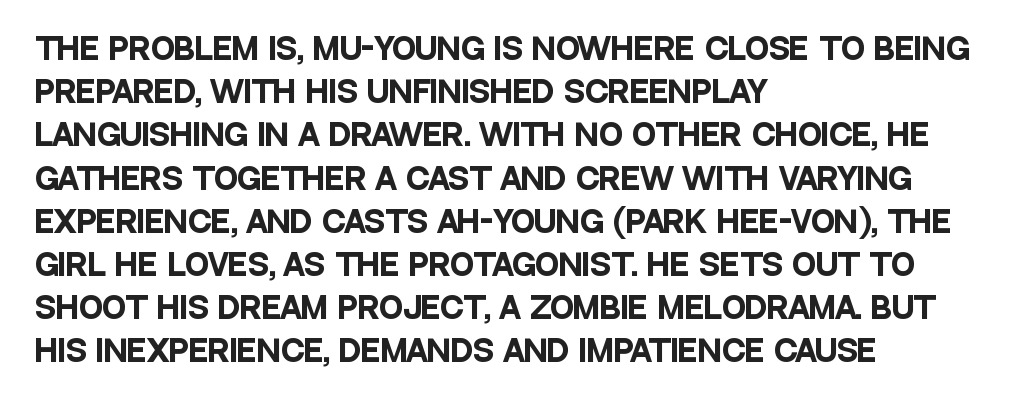
The image shows 29 px heavy, condensed sans-serif type, upright; set left-aligned, normal line spacing (1.49x), normal letter spacing, not underlined; low stroke contrast and a large x-height.
